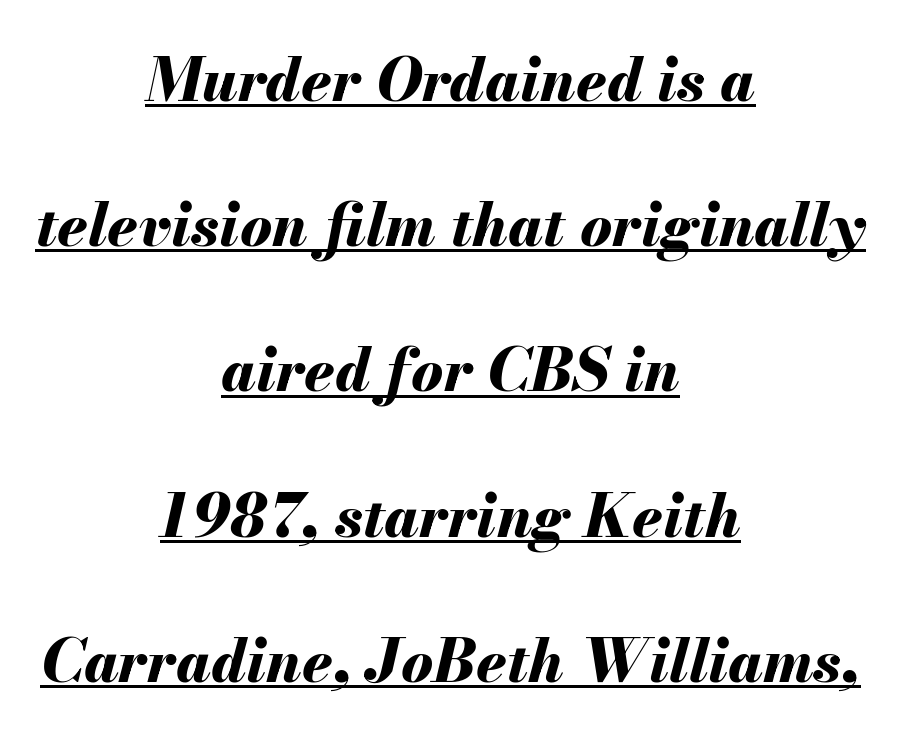
{"italic": "yes", "lean": "right", "slant_degrees": 13, "bold": "yes", "weight": "bold", "width": "normal", "stroke_contrast": "medium", "x_height": "small", "monospaced": "no", "underline": "yes", "align": "center", "line_spacing": "loose", "line_spacing_ratio": 2.42, "letter_spacing": "normal", "letter_spacing_em": 0.0, "glyph_px": 60}
